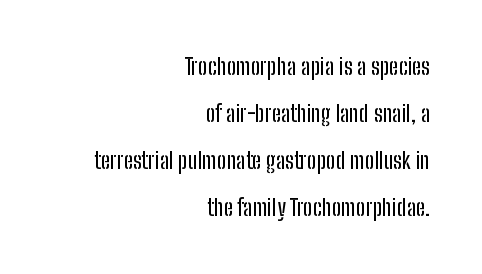
The image shows 23 px text type, upright; set right-aligned, loose line spacing (2.05x), normal letter spacing, not underlined.
